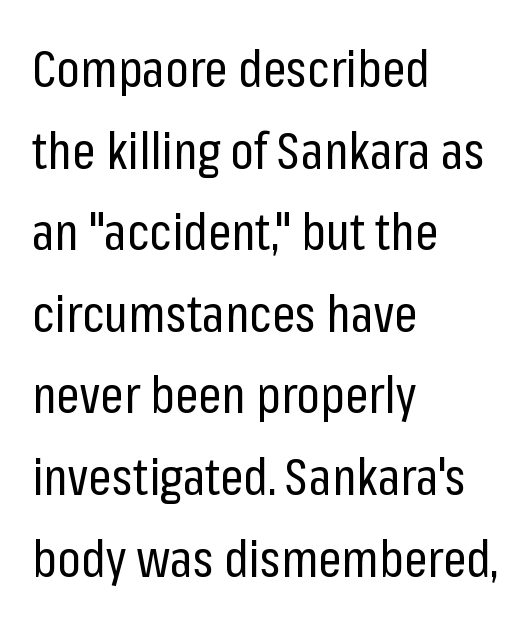
The typesetter chose a ragged-right arrangement here. Think of a printed novel: that variable character pitch is what you see here. Beneath every word, the page is bare. This rendering employs a face without finishing strokes, i.e., a sans-serif. Posture: vertical. Vertically, the passage feels balanced, rows spaced as you'd expect.
